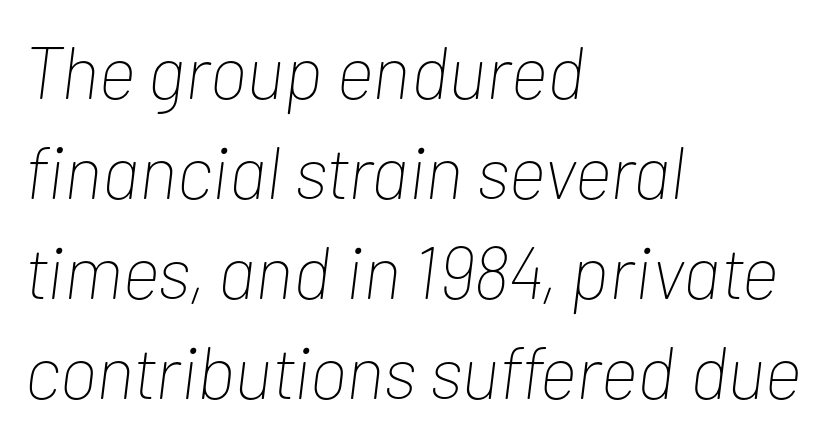
{"italic": "yes", "lean": "right", "slant_degrees": 7, "bold": "no", "weight": "thin", "width": "condensed", "stroke_contrast": "low", "x_height": "medium", "monospaced": "no", "underline": "no", "align": "left", "line_spacing": "normal", "line_spacing_ratio": 1.35, "letter_spacing": "normal", "letter_spacing_em": 0.0, "glyph_px": 74}
